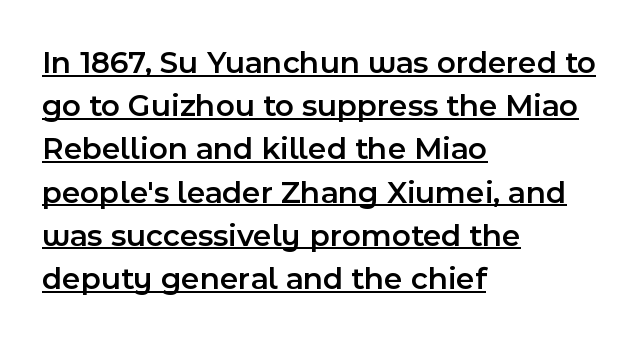
{"serif": "no", "italic": "no", "bold": "semi", "weight": "semibold", "width": "normal", "x_height": "medium", "monospaced": "no", "underline": "yes", "align": "left", "line_spacing": "normal", "line_spacing_ratio": 1.35, "letter_spacing": "normal", "letter_spacing_em": 0.0, "glyph_px": 32}
